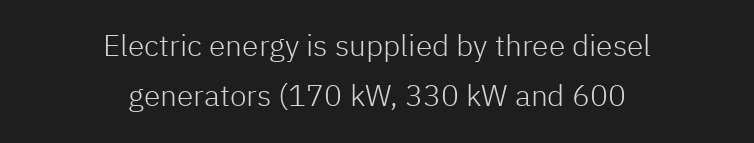
Q: Is the text bold? A: No.
Q: Is the text italic (slanted)? A: No, it is upright.
Q: Is the typeface a serif or a sans-serif typeface? A: Sans-serif.
Q: Is the text underlined? A: No.
Q: How is the paragraph aligned? A: Centered.
Q: Is the spacing between letters normal or unusually wide? A: Normal.
Q: Is the spacing between lines tight, normal or loose? A: Normal.
Q: Width (condensed, normal, or wide)? A: Normal.
Q: Stroke contrast? A: Low.
Q: x-height? A: Medium.
Q: Monospaced? A: No.
